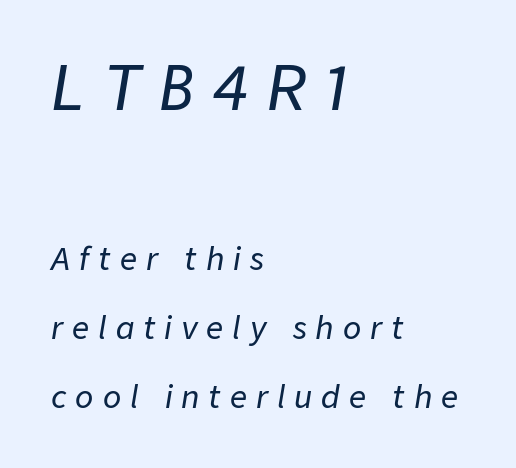
{"italic": "yes", "lean": "right", "slant_degrees": 9, "width": "normal", "stroke_contrast": "low", "x_height": "medium", "monospaced": "no", "underline": "no", "align": "left", "line_spacing": "loose", "line_spacing_ratio": 2.31, "letter_spacing": "wide", "letter_spacing_em": 0.3, "larger_block": "first", "size_ratio": 2.03, "glyph_px": 61}
